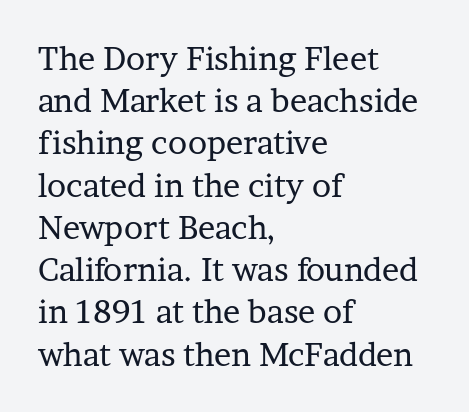
{"serif": "yes", "italic": "no", "bold": "no", "weight": "regular", "width": "normal", "stroke_contrast": "low", "x_height": "medium", "monospaced": "no", "underline": "no", "align": "left", "line_spacing": "normal", "line_spacing_ratio": 1.32, "letter_spacing": "normal", "letter_spacing_em": 0.0, "glyph_px": 32}
